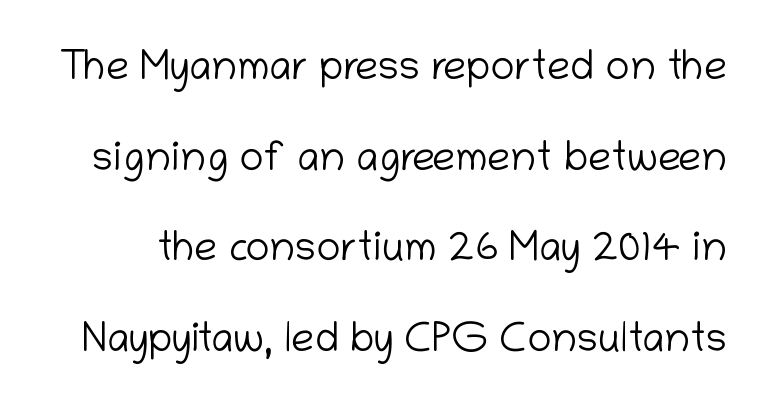
Serif or sans? Sans — the stroke terminals are bare. Quick note: interline space is abundant. Tracking here is standard; glyphs follow each other at the usual distance. Clear beneath every line of the passage. These lines are rendered in a variable-pitch font. The typesetting does not lean heavy: it is not bold.
